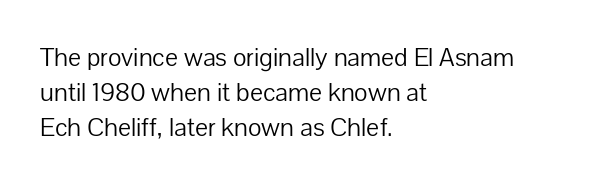
{"italic": "no", "bold": "no", "underline": "no", "align": "left", "line_spacing": "normal", "line_spacing_ratio": 1.35, "letter_spacing": "normal", "letter_spacing_em": 0.0, "glyph_px": 26}
